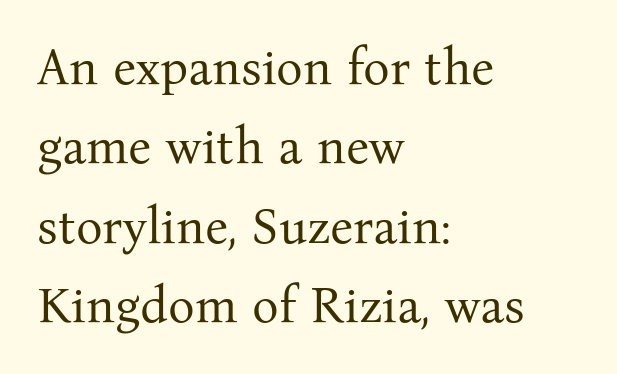
Is the letter spacing exaggerated? No — it looks like the ordinary default. This rendering features lettering with no underline. Is there any slant? The stems are plumb. Normally led — the rows are evenly, conventionally spaced. These lines are composed in type with serifs.
